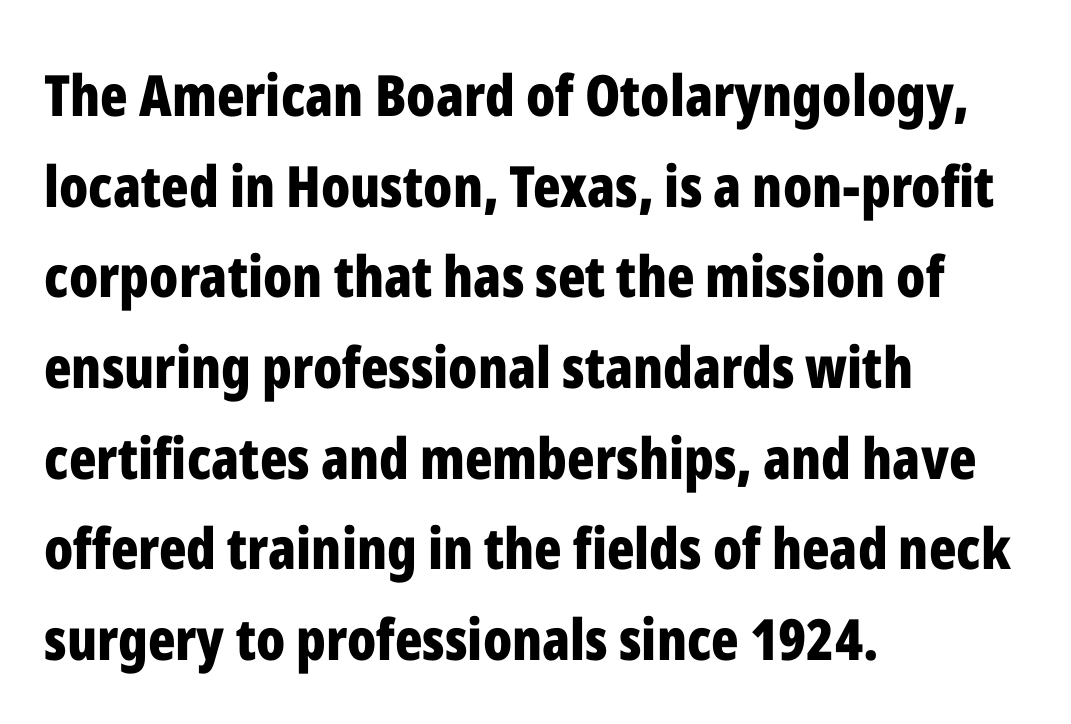
Weight check: bold — yes, fully. Only glyphs here, with clear space below each row. To sum up the face: it is a sans, with no serifs. Observe the ordinary spacing: letters are neighbours, not strangers. In terms of leading, this rendering sits right in the middle.
